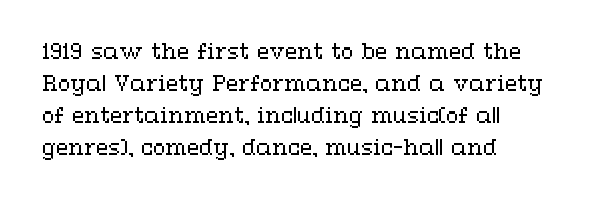
Q: Is the text bold? A: No.
Q: Is the text italic (slanted)? A: No, it is upright.
Q: Is the text underlined? A: No.
Q: How is the paragraph aligned? A: Left-aligned.
Q: Is the spacing between letters normal or unusually wide? A: Normal.
Q: Is the spacing between lines tight, normal or loose? A: Normal.
